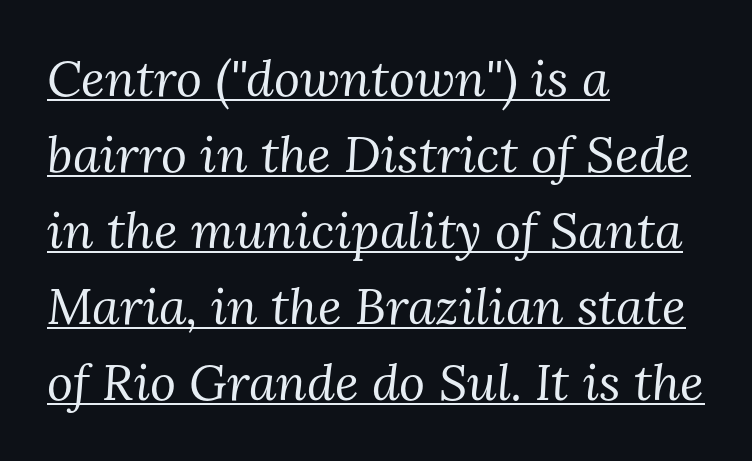
The image shows 50 px regular-weight serif type, italic (leaning right); set left-aligned, normal line spacing (1.52x), normal letter spacing, underlined; medium stroke contrast and a medium x-height.
